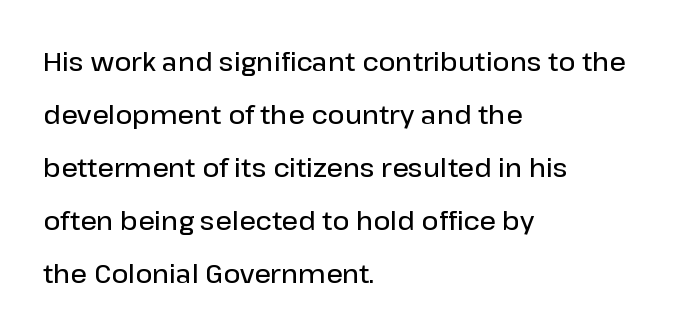
Q: Is the text bold? A: Semi-bold.
Q: Is the text italic (slanted)? A: No, it is upright.
Q: Is the text underlined? A: No.
Q: How is the paragraph aligned? A: Left-aligned.
Q: Is the spacing between letters normal or unusually wide? A: Normal.
Q: Is the spacing between lines tight, normal or loose? A: Loose.
